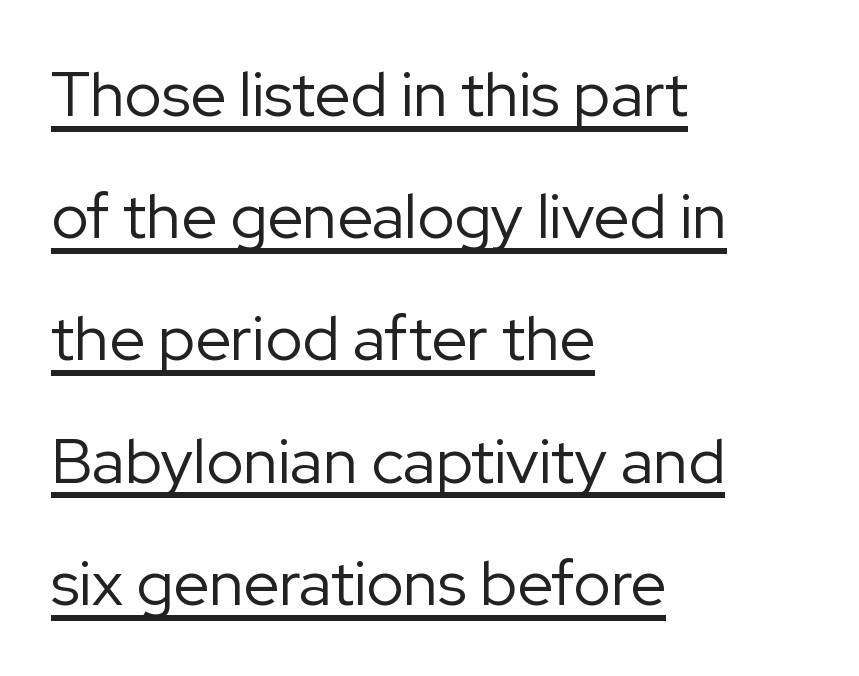
{"serif": "no", "italic": "no", "bold": "no", "weight": "regular", "width": "normal", "stroke_contrast": "low", "x_height": "medium", "monospaced": "no", "underline": "yes", "align": "left", "line_spacing": "loose", "line_spacing_ratio": 1.94, "letter_spacing": "normal", "letter_spacing_em": 0.0, "glyph_px": 63}
